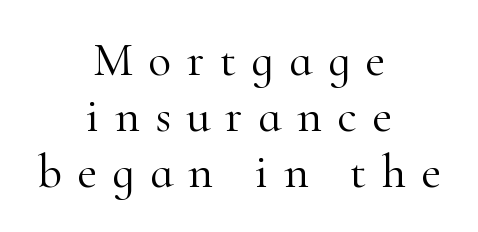
Character widths vary here, with narrow letters taking less room than wide ones. Tracking value appears strongly positive — letters spread wide. Note: serifs present on the glyphs. Weight: not bold — regular or lighter. The font's upright variant was chosen for this text.
